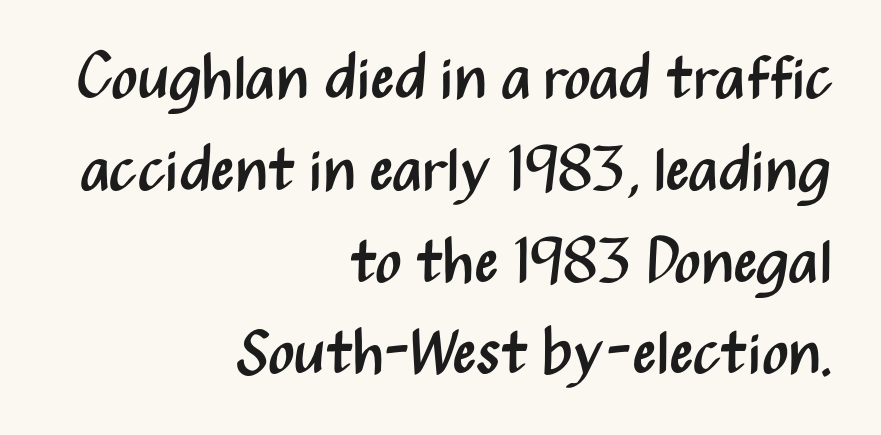
The image shows 62 px regular-weight, condensed sans-serif type, upright; set right-aligned, normal line spacing (1.48x), normal letter spacing, not underlined; medium stroke contrast and a medium x-height.
